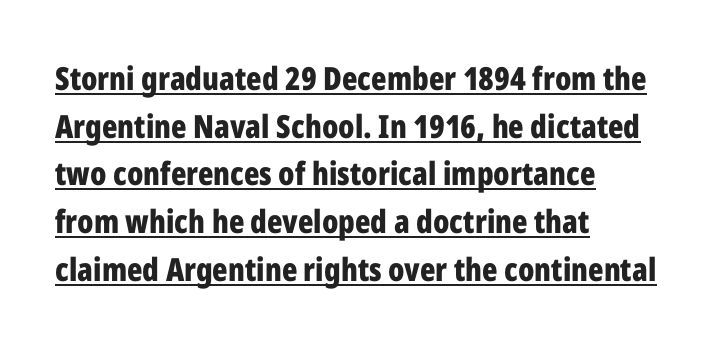
{"serif": "no", "italic": "no", "bold": "yes", "weight": "bold", "width": "condensed", "stroke_contrast": "low", "x_height": "medium", "monospaced": "no", "underline": "yes", "align": "left", "line_spacing": "normal", "line_spacing_ratio": 1.49, "letter_spacing": "normal", "letter_spacing_em": 0.0, "glyph_px": 32}
